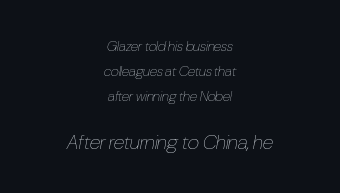
Q: Is the text bold? A: No.
Q: Is the text italic (slanted)? A: Yes, it leans right by about 10 degrees.
Q: Is the text underlined? A: No.
Q: How is the paragraph aligned? A: Centered.
Q: Is the spacing between letters normal or unusually wide? A: Normal.
Q: Which block of text is set in a larger size, the first (top) or the second (bottom)? A: The second (bottom) one.
